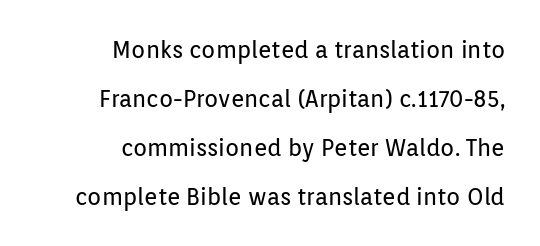
Q: Is the text bold? A: No.
Q: Is the text italic (slanted)? A: No, it is upright.
Q: Is the text underlined? A: No.
Q: How is the paragraph aligned? A: Right-aligned.
Q: Is the spacing between letters normal or unusually wide? A: Normal.
Q: Is the spacing between lines tight, normal or loose? A: Loose.
